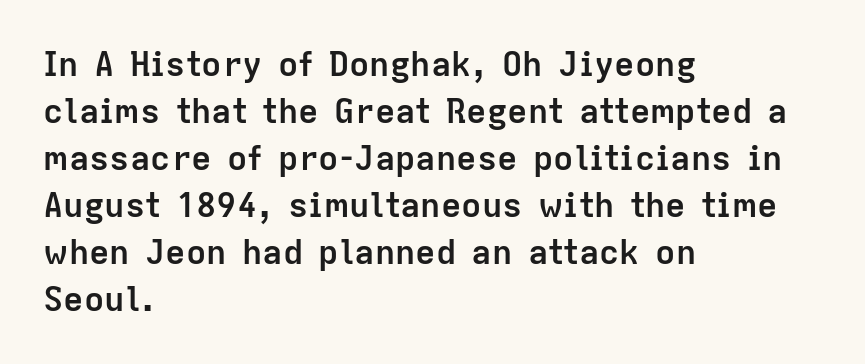
Q: Is the text bold? A: Yes.
Q: Is the text italic (slanted)? A: No, it is upright.
Q: Is the typeface a serif or a sans-serif typeface? A: Sans-serif.
Q: Is the text underlined? A: No.
Q: How is the paragraph aligned? A: Left-aligned.
Q: Is the spacing between letters normal or unusually wide? A: Normal.
Q: Is the spacing between lines tight, normal or loose? A: Normal.
Q: Width (condensed, normal, or wide)? A: Normal.
Q: Stroke contrast? A: Low.
Q: x-height? A: Medium.
Q: Monospaced? A: No.
